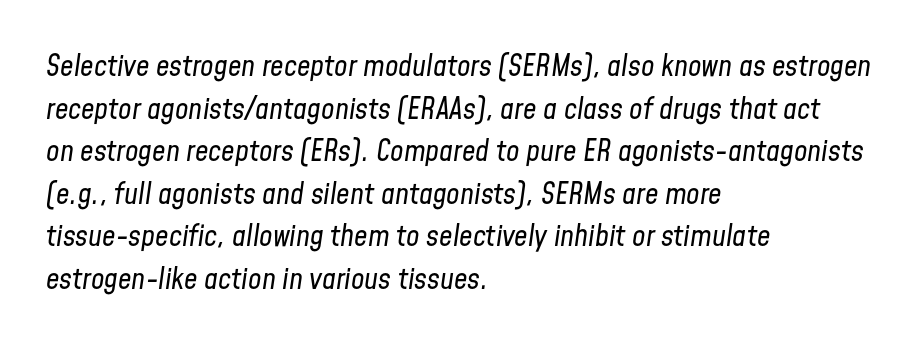
This block has exactly the height ordinary leading produces. The letters advance in unequal steps, a hallmark of proportional type. Type without underlining. Slanted lettering throughout. This rendering uses left alignment, leaving the right contour irregular. Compared with a typical body face, this is equally light or lighter still.
